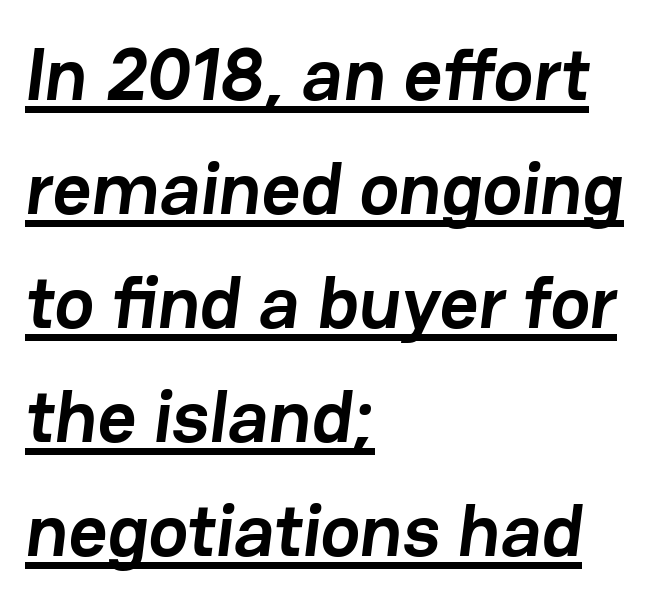
{"serif": "no", "bold": "yes", "weight": "semibold", "width": "normal", "stroke_contrast": "low", "x_height": "medium", "monospaced": "no", "underline": "yes", "align": "left", "line_spacing": "normal", "line_spacing_ratio": 1.52, "letter_spacing": "normal", "letter_spacing_em": 0.0, "glyph_px": 75}
